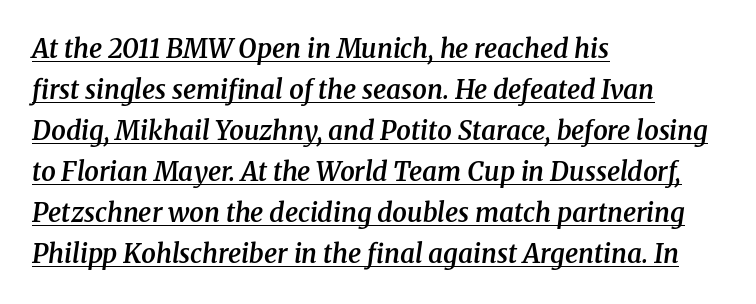
{"italic": "yes", "lean": "right", "slant_degrees": 8, "bold": "semi", "underline": "yes", "align": "left", "line_spacing": "normal", "line_spacing_ratio": 1.58, "letter_spacing": "normal", "letter_spacing_em": 0.0, "glyph_px": 26}
